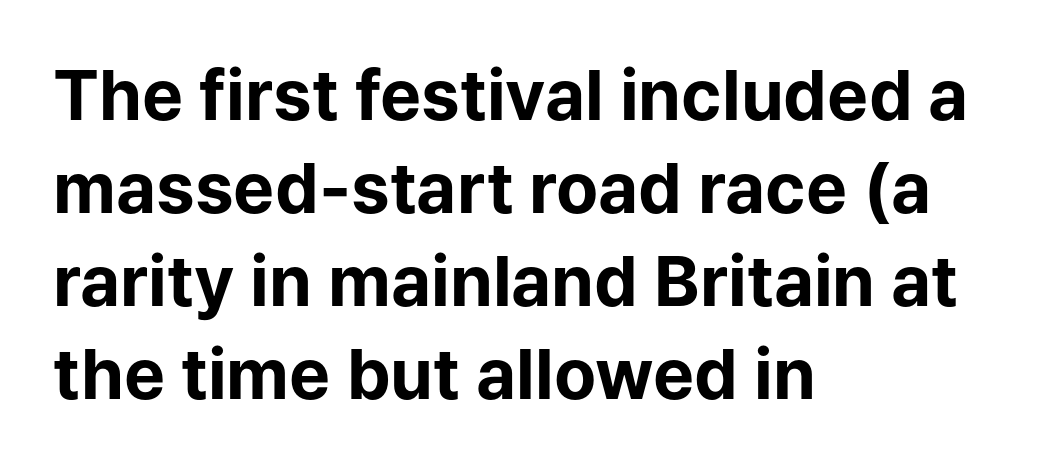
The passage shown is typed in a proportional face where columns would drift. Short note: letters normally spaced. A student would call this left alignment; a typographer would say flush left, rag right. Bold? Absolutely — the strokes are thick and heavy.
